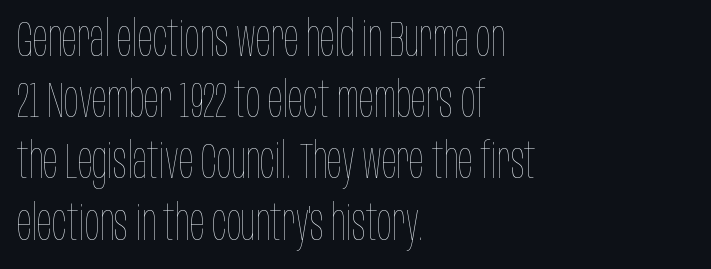
The specimen omits any rule beneath the text block's lines. This sample uses an upright cut, with every glyph sitting square on the baseline. The setting favours the left margin, as ordinary paragraphs usually do. Spacing between characters is what you'd get straight out of the box. Line spacing here is normal. This is not heavy type; no bold has been used.
